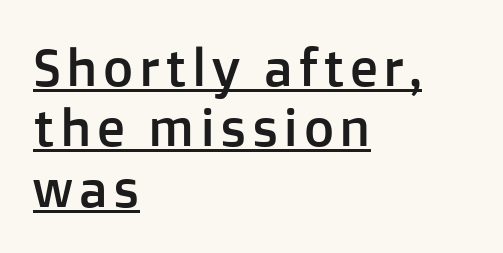
The string is rendered with underlining switched on. The specimen reads as upright at a glance. Check where the strokes stop: nothing finishes them off — pure sans. Leftover space on each line is placed entirely after the last word.
